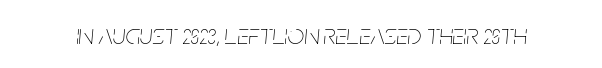
No word sits above an underline. Weight class: somewhere from thin through regular. Each letter keeps its own natural width here, so spacing adapts to shape. Compared with ordinary roman type, these characters are visibly tilted. Students, note that the glyphs here touch the page at normal intervals.
